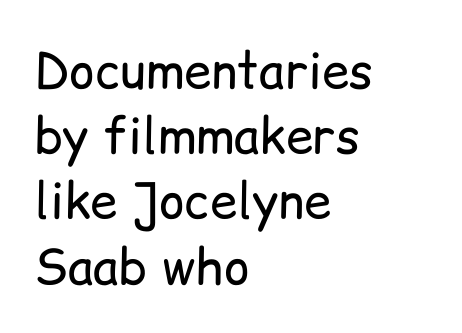
The image shows 49 px regular-weight sans-serif type, upright; set left-aligned, normal line spacing (1.33x), normal letter spacing, not underlined; low stroke contrast and a medium x-height.
